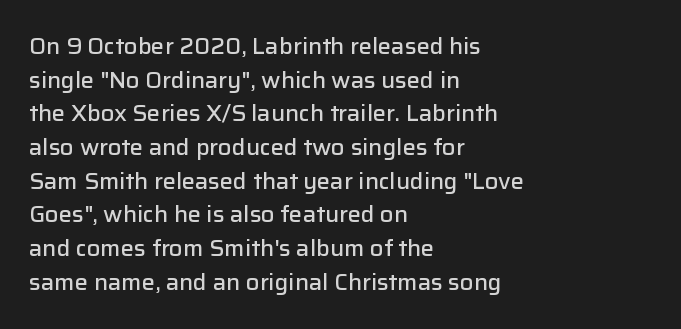
The image shows 22 px text type, upright; set left-aligned, normal line spacing (1.53x), normal letter spacing, not underlined.
